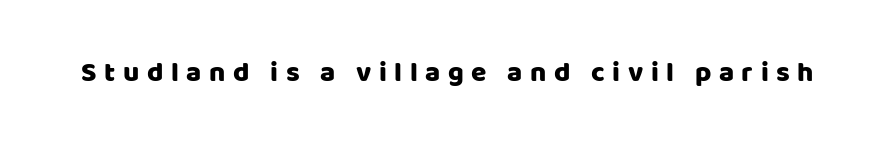
{"serif": "no", "italic": "no", "width": "normal", "stroke_contrast": "low", "x_height": "large", "monospaced": "no", "underline": "no", "letter_spacing": "wide", "letter_spacing_em": 0.27, "glyph_px": 28}
